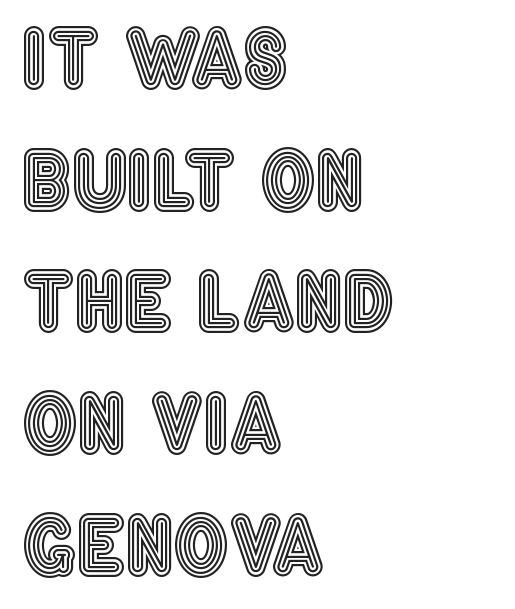
Proportional: the letters do not fall into vertical columns. Each word holds together tightly as a unit, with standard inter-letter gaps. A student would call this left alignment; a typographer would say flush left, rag right. Descenders are the only things crossing below the line. Italic: no, the glyphs are upright roman.
